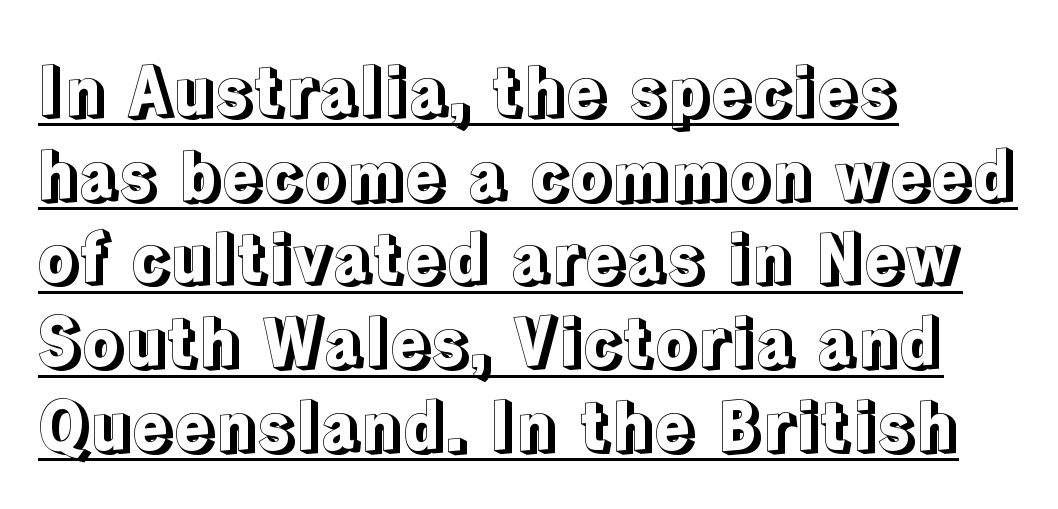
{"italic": "no", "width": "normal", "x_height": "medium", "monospaced": "no", "underline": "yes", "align": "left", "line_spacing": "normal", "line_spacing_ratio": 1.25, "letter_spacing": "normal", "letter_spacing_em": 0.0, "glyph_px": 67}
